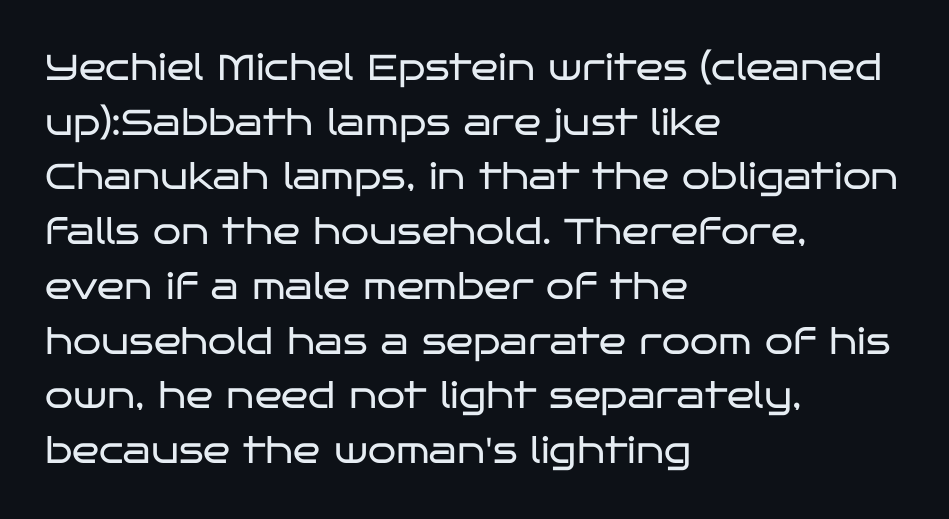
Is this a heavy cut? Hardly; it is regular or lighter. You could call the tracking neutral — neither tight nor loose. Here the designer chose a conventional face with non-uniform glyph widths. Nobody drew a line under any word here.
